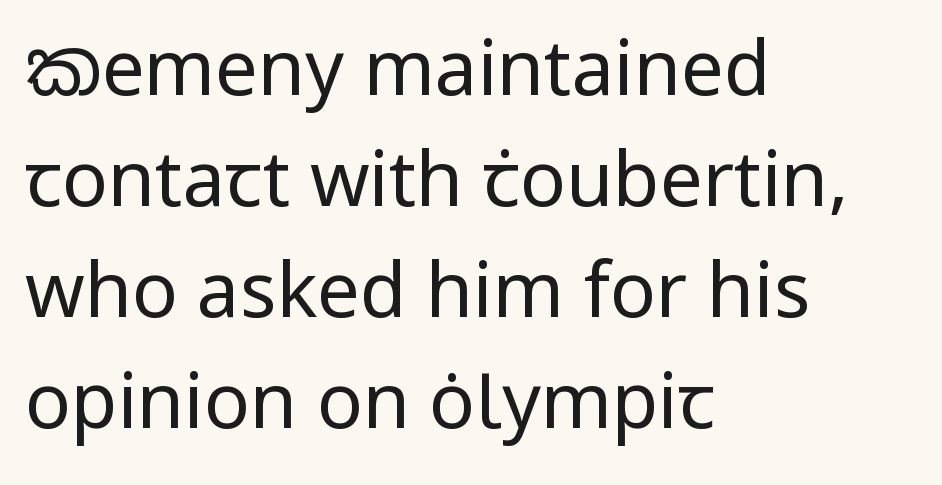
The image shows 76 px regular-weight sans-serif type, upright; set left-aligned, normal line spacing (1.46x), normal letter spacing, not underlined; low stroke contrast and a medium x-height.
